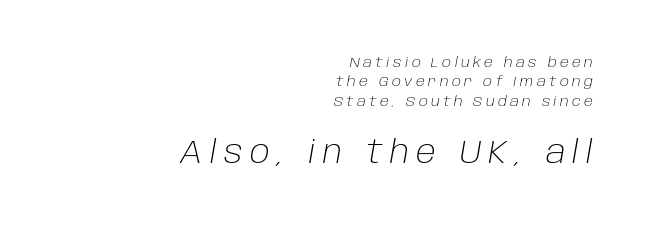
The image shows 31 px light type, italic (leaning right); set right-aligned, normal line spacing (1.38x), unusually wide letter spacing (+0.24 em), not underlined; the second (bottom) block is 2.21x larger; low stroke contrast and a large x-height.
